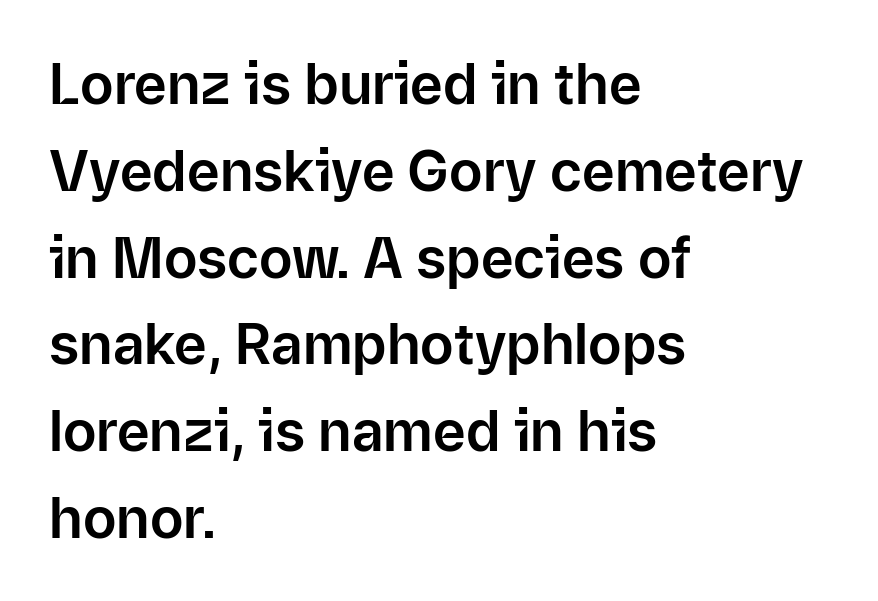
{"serif": "no", "italic": "no", "width": "normal", "stroke_contrast": "low", "x_height": "medium", "monospaced": "no", "underline": "no", "align": "left", "line_spacing": "normal", "line_spacing_ratio": 1.55, "letter_spacing": "normal", "letter_spacing_em": 0.0, "glyph_px": 56}
